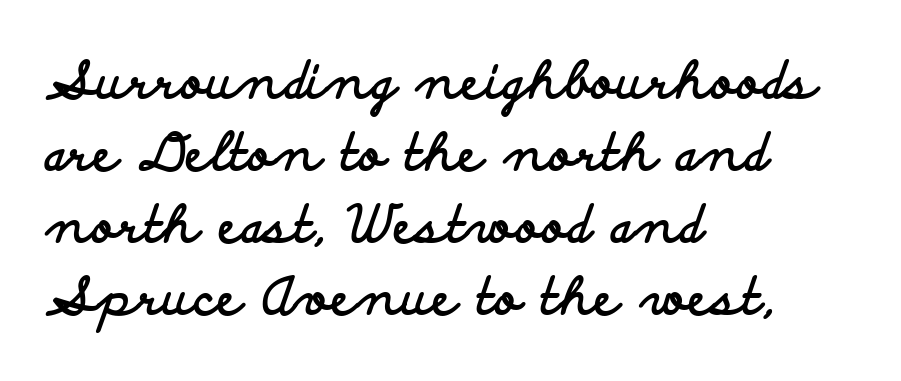
Spacing between characters is what you'd get straight out of the box. Interline gaps are of average width in this sample. Think of a printed novel: that variable character pitch is what you see here. The characters display no serif detailing; their extremities are plain. Check the space under the baseline: it is left empty.
